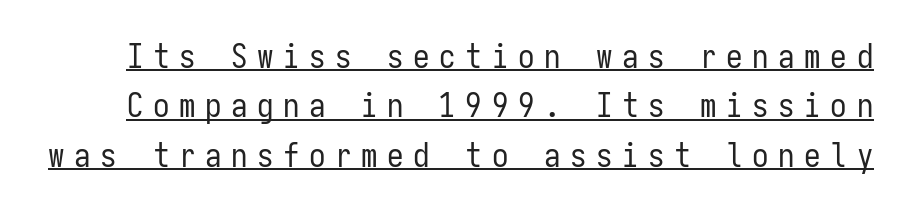
The weight would be labelled regular, book, light, or lighter still. Every character here occupies the same horizontal width, giving the sample a typewriter-like rhythm. The face used here appears with an underline applied. You can tell it's not italic because the verticals are truly vertical.
